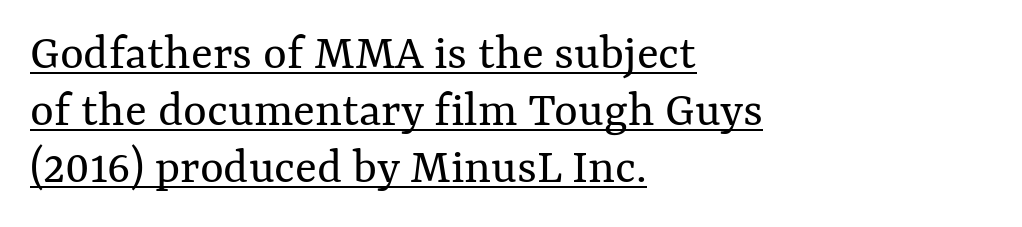
The image shows 51 px regular-weight type, upright; set left-aligned, tight line spacing (1.12x), normal letter spacing, underlined; medium stroke contrast and a medium x-height.
